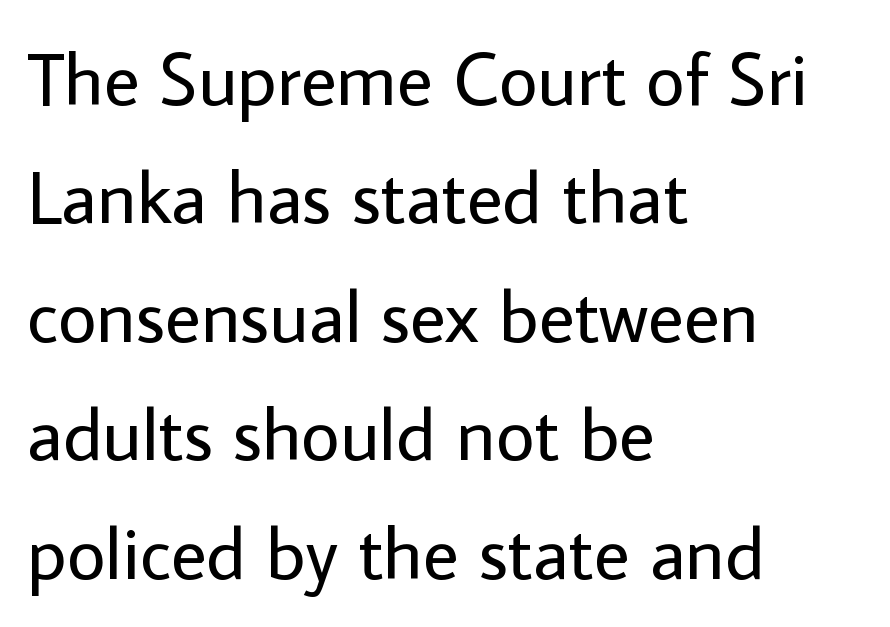
Q: Is the text bold? A: No.
Q: Is the text italic (slanted)? A: No, it is upright.
Q: Is the typeface a serif or a sans-serif typeface? A: Sans-serif.
Q: Is the text underlined? A: No.
Q: How is the paragraph aligned? A: Left-aligned.
Q: Is the spacing between letters normal or unusually wide? A: Normal.
Q: Is the spacing between lines tight, normal or loose? A: Normal.
Q: Width (condensed, normal, or wide)? A: Normal.
Q: Stroke contrast? A: Low.
Q: x-height? A: Medium.
Q: Monospaced? A: No.
